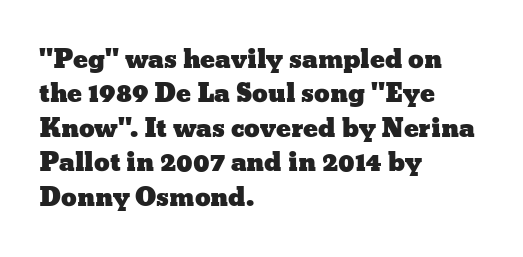
Q: Is the text italic (slanted)? A: No, it is upright.
Q: Is the text underlined? A: No.
Q: How is the paragraph aligned? A: Left-aligned.
Q: Is the spacing between letters normal or unusually wide? A: Normal.
Q: Is the spacing between lines tight, normal or loose? A: Normal.
